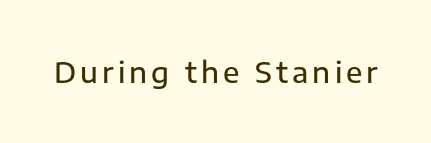
Q: Is the text italic (slanted)? A: No, it is upright.
Q: Is the typeface a serif or a sans-serif typeface? A: Sans-serif.
Q: Is the text underlined? A: No.
Q: Width (condensed, normal, or wide)? A: Normal.
Q: Stroke contrast? A: Low.
Q: x-height? A: Medium.
Q: Monospaced? A: No.
